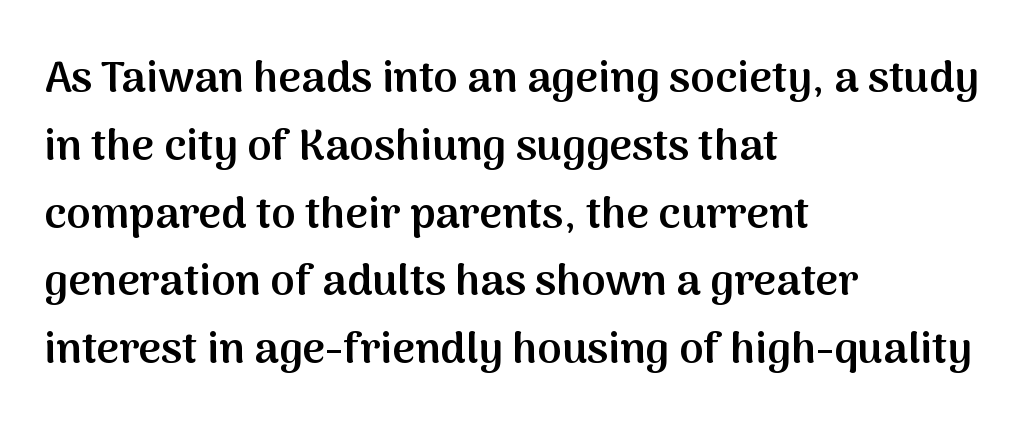
Glyph-to-glyph distance matches everyday printed text. The text was rendered using a sans face with plain stroke endings. The baseline area is clear. Proportional: the letters do not fall into vertical columns. Posture: vertical. Casual observation: everything's shoved over to the left.
